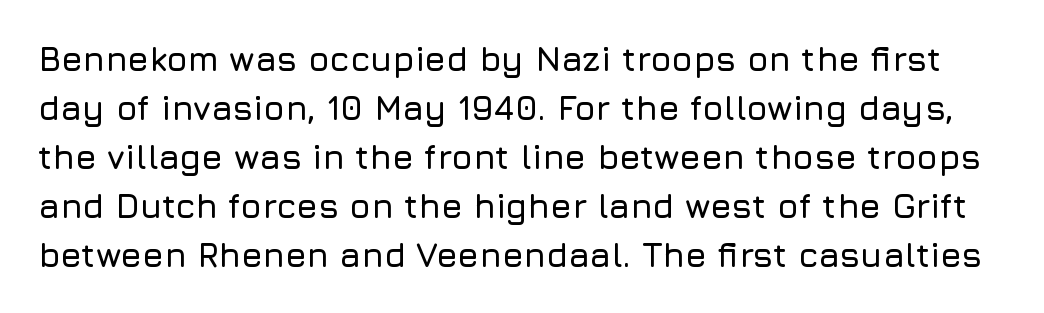
Q: Is the text italic (slanted)? A: No, it is upright.
Q: Is the typeface a serif or a sans-serif typeface? A: Sans-serif.
Q: Is the text underlined? A: No.
Q: Is the spacing between letters normal or unusually wide? A: Normal.
Q: Is the spacing between lines tight, normal or loose? A: Normal.
Q: Width (condensed, normal, or wide)? A: Normal.
Q: Stroke contrast? A: Low.
Q: x-height? A: Medium.
Q: Monospaced? A: No.
